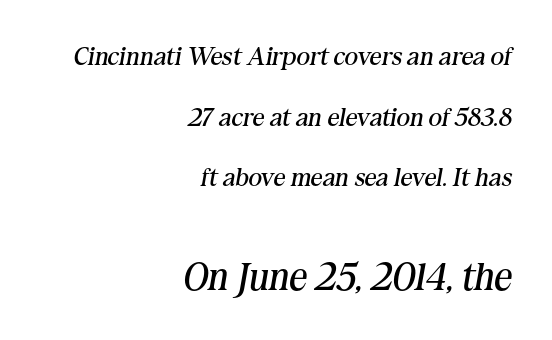
{"serif": "yes", "italic": "yes", "lean": "right", "slant_degrees": 10, "bold": "no", "weight": "regular", "width": "normal", "stroke_contrast": "medium", "x_height": "medium", "monospaced": "no", "underline": "no", "align": "right", "line_spacing": "loose", "line_spacing_ratio": 2.33, "letter_spacing": "normal", "letter_spacing_em": 0.0, "larger_block": "second", "size_ratio": 1.5, "glyph_px": 39}
